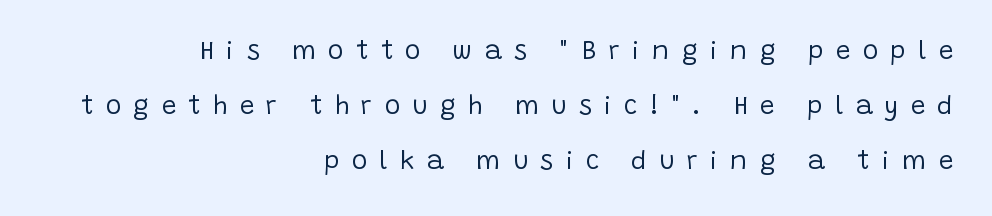
The image shows 26 px text type, upright; set right-aligned, loose line spacing (2.12x), unusually wide letter spacing (+0.47 em), not underlined.
